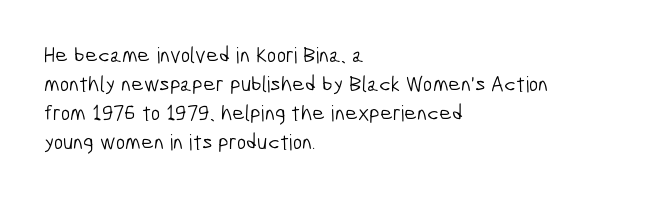
Q: Is the text bold? A: No.
Q: Is the text underlined? A: No.
Q: How is the paragraph aligned? A: Left-aligned.
Q: Is the spacing between letters normal or unusually wide? A: Normal.
Q: Is the spacing between lines tight, normal or loose? A: Normal.
